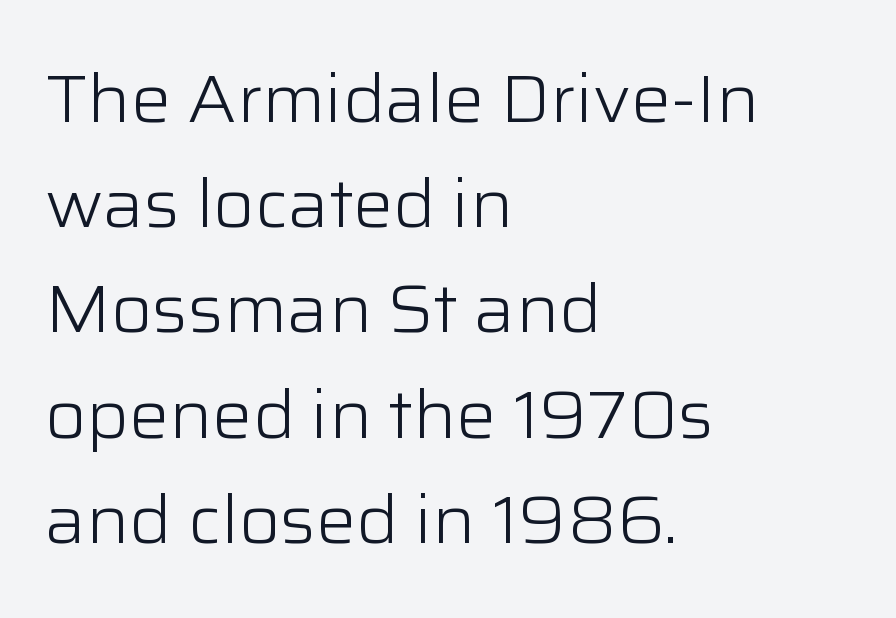
The image shows 67 px light sans-serif type, upright; set left-aligned, normal line spacing (1.57x), normal letter spacing, not underlined; low stroke contrast and a medium x-height.
